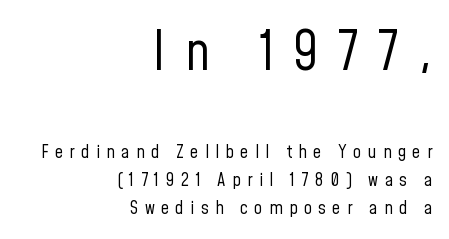
{"serif": "no", "italic": "no", "bold": "no", "weight": "regular", "width": "condensed", "stroke_contrast": "low", "x_height": "medium", "monospaced": "no", "underline": "no", "align": "right", "line_spacing": "normal", "line_spacing_ratio": 1.53, "letter_spacing": "wide", "letter_spacing_em": 0.36, "larger_block": "first", "size_ratio": 2.94, "glyph_px": 53}
